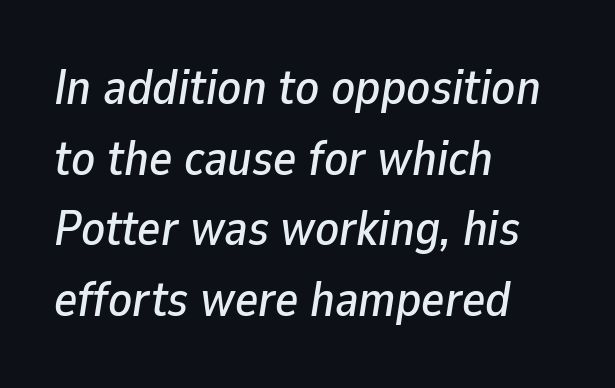
The image shows 49 px text type, italic (leaning right); set left-aligned, normal line spacing (1.44x), normal letter spacing, not underlined; low stroke contrast and a medium x-height.
